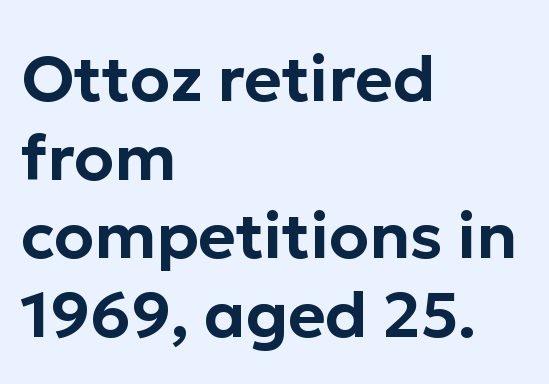
The text block is weighted toward the left margin, trailing off unevenly rightward. Note: no serifs on the glyphs. A typesetter would call this zero additional tracking. Just letters on the line, the space beneath them empty.
